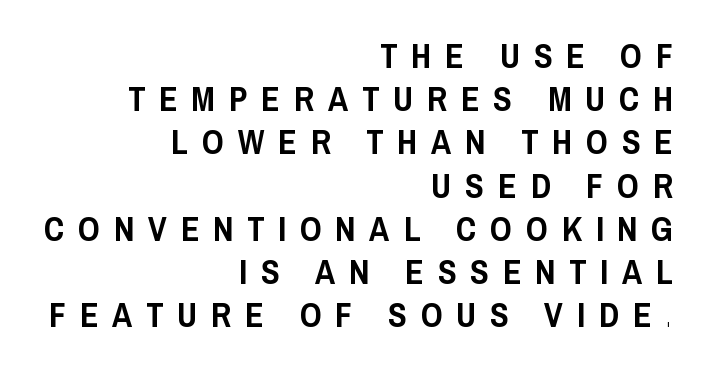
Q: Is the text italic (slanted)? A: No, it is upright.
Q: Is the typeface a serif or a sans-serif typeface? A: Sans-serif.
Q: Is the text underlined? A: No.
Q: How is the paragraph aligned? A: Right-aligned.
Q: Is the spacing between letters normal or unusually wide? A: Unusually wide.
Q: Is the spacing between lines tight, normal or loose? A: Normal.
Q: Width (condensed, normal, or wide)? A: Condensed.
Q: Stroke contrast? A: Low.
Q: x-height? A: Large.
Q: Monospaced? A: No.
